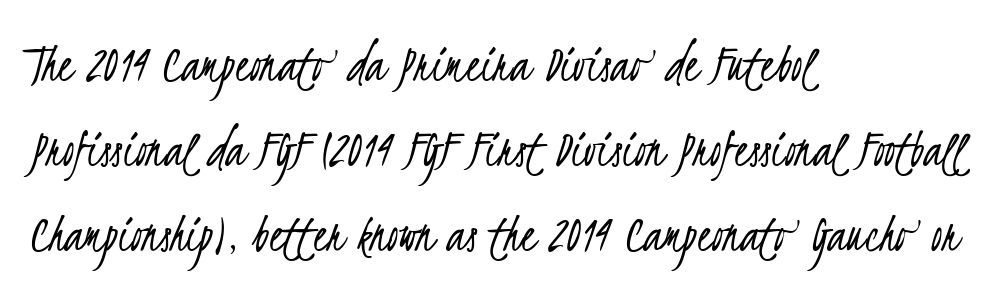
{"serif": "no", "bold": "no", "weight": "light", "width": "condensed", "stroke_contrast": "low", "x_height": "small", "monospaced": "no", "underline": "no", "align": "left", "line_spacing": "normal", "line_spacing_ratio": 1.52, "letter_spacing": "normal", "letter_spacing_em": 0.0, "glyph_px": 56}
